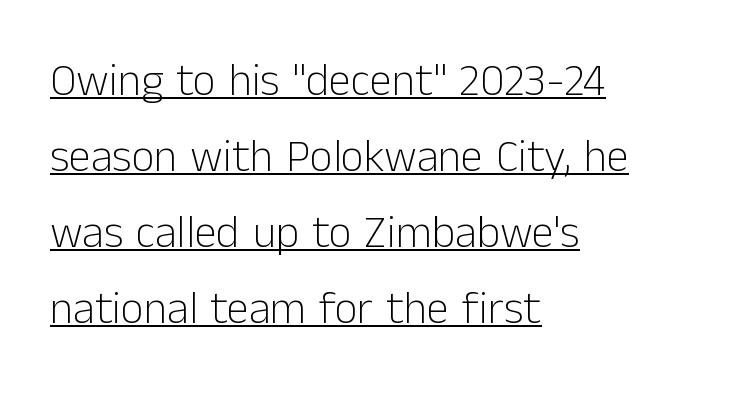
The rendering uses natural spacing where letterforms have individual widths. Line beginnings align vertically; line endings do not. The leading is moderate, giving the passage an even texture. The typesetter has applied underlining to the passage shown. A light-to-regular cut is what we see here. Characters follow at the spacing the type designer built in.
